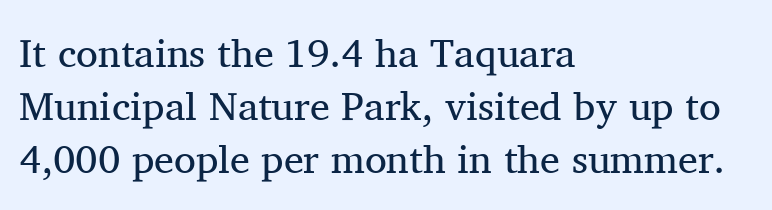
Is the letter spacing exaggerated? No — it looks like the ordinary default. The letters stand straight up with perfectly vertical stems. The foot of each line stays bare and open. Regarding serifs, this sample has them. Spacing verdict: proportional, widths tailored to each character. Bold? No — there's no thickening of the strokes.
